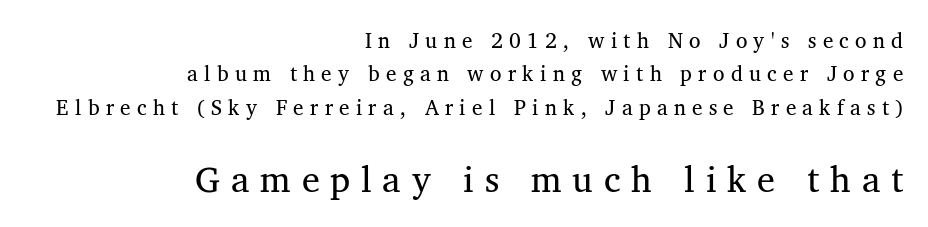
The image shows 36 px regular-weight serif type; set right-aligned, normal line spacing (1.59x), unusually wide letter spacing (+0.3 em), not underlined; the second (bottom) block is 1.71x larger; medium stroke contrast and a medium x-height.
